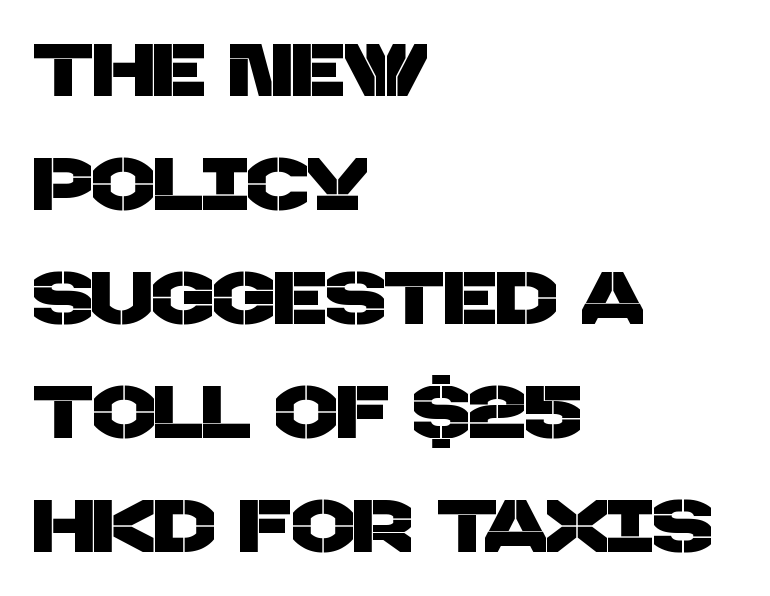
Line starts are locked; line ends wander. Unmarked baselines from the first word to the last. Tracking value appears to be zero — textbook default spacing. The passage shown is typed in a proportional face where columns would drift. A typesetter would call this leading conventional body-copy spacing. I'd call this a sans setting — the letters go barefoot.
